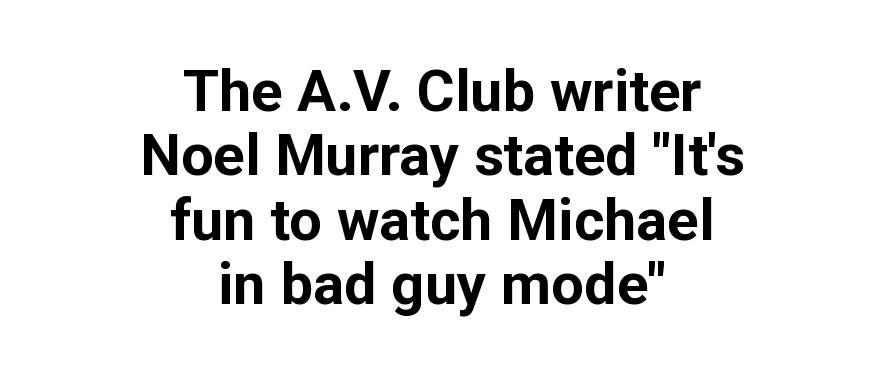
This sample has the flowing, uneven cadence of proportional lettering. The passage is arranged like a title page — every line centered. The glyphs are unaccompanied by any horizontal stroke below them. The text was rendered using a sans face with plain stroke endings. Do the letters lean? They stand straight. The horizontal fit of the characters is conventional and even.
